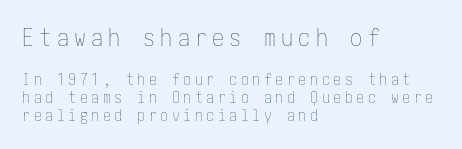
{"italic": "no", "bold": "no", "underline": "no", "align": "left", "line_spacing": "tight", "line_spacing_ratio": 1.14, "letter_spacing": "wide", "letter_spacing_em": 0.22, "larger_block": "first", "size_ratio": 1.5, "glyph_px": 24}
